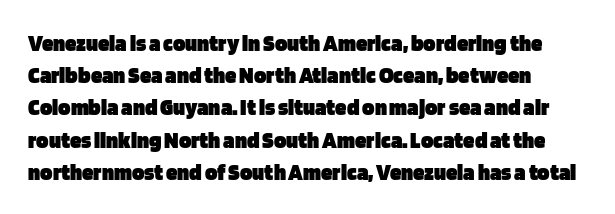
{"italic": "no", "bold": "yes", "underline": "no", "line_spacing": "normal", "line_spacing_ratio": 1.4, "letter_spacing": "normal", "letter_spacing_em": 0.0, "glyph_px": 23}
